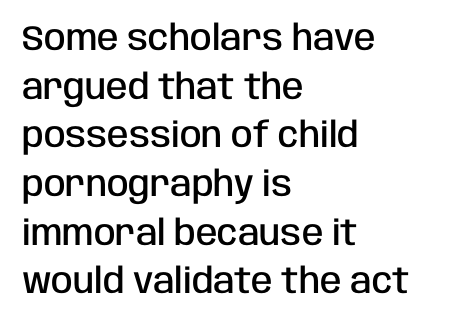
Q: Is the text bold? A: Semi-bold.
Q: Is the text italic (slanted)? A: No, it is upright.
Q: Is the typeface a serif or a sans-serif typeface? A: Sans-serif.
Q: Is the text underlined? A: No.
Q: How is the paragraph aligned? A: Left-aligned.
Q: Is the spacing between letters normal or unusually wide? A: Normal.
Q: Is the spacing between lines tight, normal or loose? A: Normal.
Q: Width (condensed, normal, or wide)? A: Condensed.
Q: Stroke contrast? A: Low.
Q: x-height? A: Large.
Q: Monospaced? A: No.
